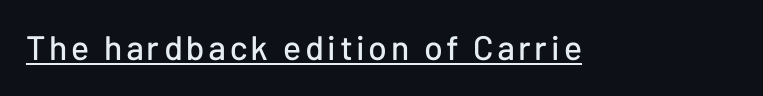
Q: Is the text italic (slanted)? A: No, it is upright.
Q: Is the typeface a serif or a sans-serif typeface? A: Sans-serif.
Q: Is the text underlined? A: Yes.
Q: Width (condensed, normal, or wide)? A: Normal.
Q: Stroke contrast? A: Low.
Q: x-height? A: Medium.
Q: Monospaced? A: No.
